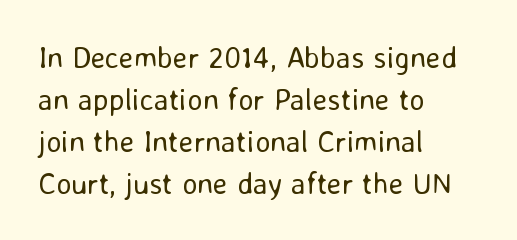
Q: Is the text bold? A: No.
Q: Is the text italic (slanted)? A: No, it is upright.
Q: Is the typeface a serif or a sans-serif typeface? A: Sans-serif.
Q: Is the text underlined? A: No.
Q: How is the paragraph aligned? A: Left-aligned.
Q: Is the spacing between letters normal or unusually wide? A: Normal.
Q: Is the spacing between lines tight, normal or loose? A: Normal.
Q: Width (condensed, normal, or wide)? A: Normal.
Q: Stroke contrast? A: Low.
Q: x-height? A: Medium.
Q: Monospaced? A: No.
